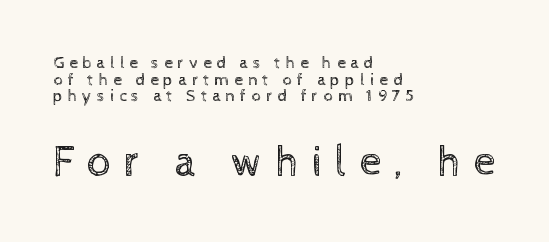
{"italic": "no", "bold": "no", "weight": "regular", "width": "normal", "x_height": "medium", "monospaced": "no", "underline": "no", "align": "left", "line_spacing": "tight", "line_spacing_ratio": 0.98, "letter_spacing": "wide", "letter_spacing_em": 0.29, "larger_block": "second", "size_ratio": 2.53, "glyph_px": 43}
